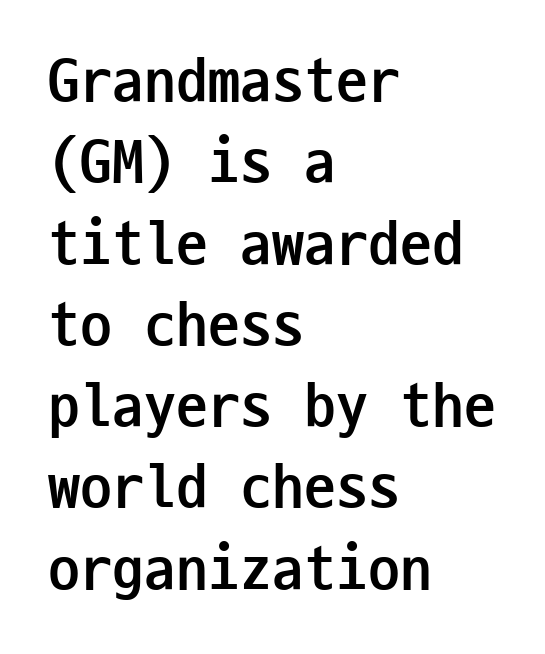
The image shows 64 px semibold, condensed sans-serif type, upright, monospaced; set left-aligned, normal line spacing (1.27x), normal letter spacing, not underlined; low stroke contrast and a medium x-height.
